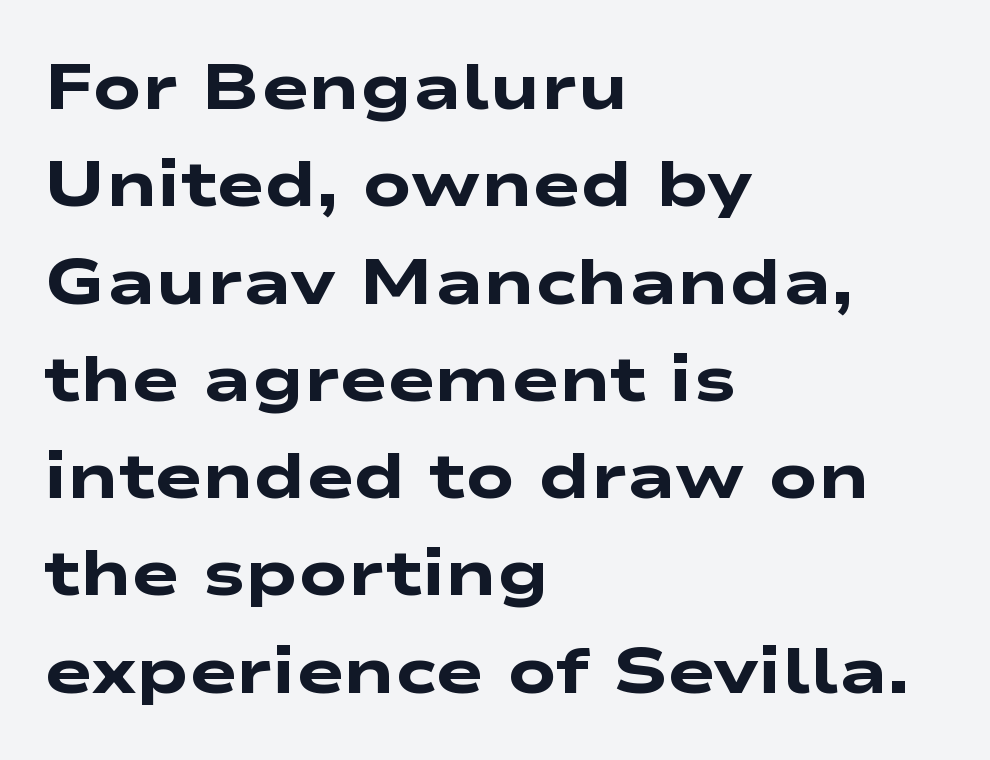
Default kerning and tracking; the words read as compact shapes. The face used here is proportionally spaced, like ordinary book or web type. Caption: bold face, heavy strokes. Which margin do the lines hug? The left one — the right edge is uneven. The string is rendered with underlining switched off.
